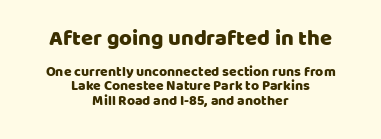
The lines are quadded center. Glyph-to-glyph distance matches everyday printed text. The rendering uses a small line-height, squeezing the rows. Two sizes are in play, and the larger belongs to the first block. The font's upright variant was chosen for this text. This rendering features lettering with no underline.
